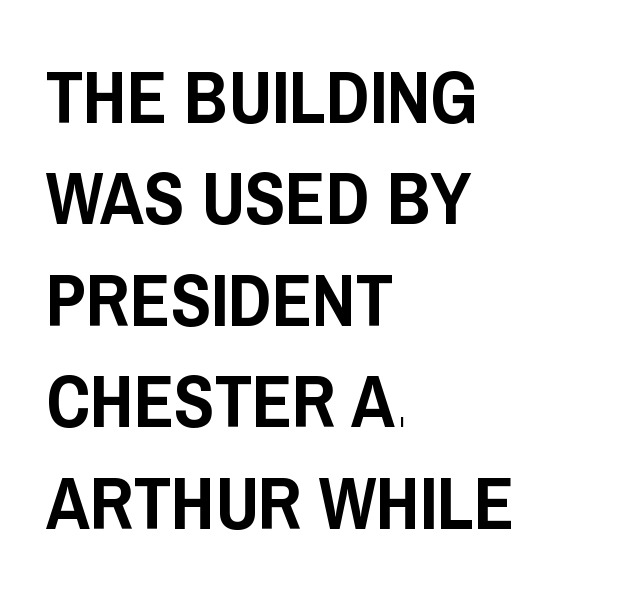
The image shows 74 px condensed sans-serif type, upright; set left-aligned, normal line spacing (1.37x), normal letter spacing, not underlined; low stroke contrast and a large x-height.
